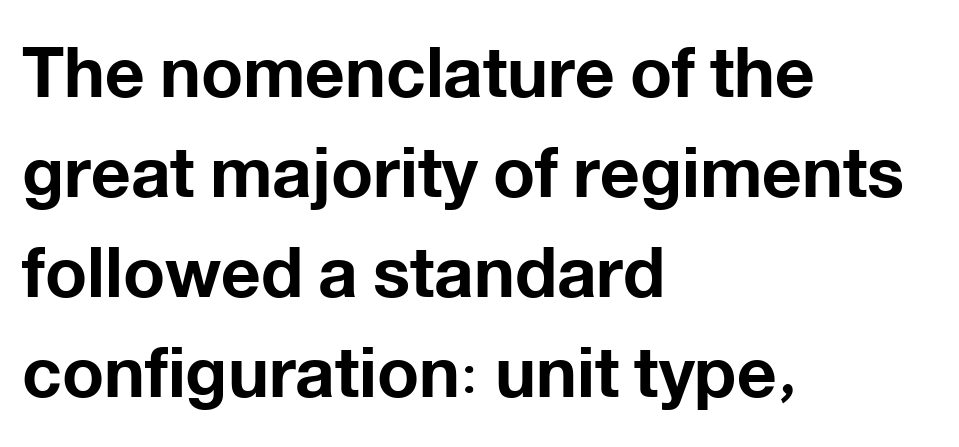
{"serif": "no", "italic": "no", "bold": "yes", "weight": "bold", "width": "normal", "stroke_contrast": "low", "x_height": "medium", "monospaced": "no", "underline": "no", "align": "left", "line_spacing": "normal", "line_spacing_ratio": 1.45, "letter_spacing": "normal", "letter_spacing_em": 0.0, "glyph_px": 69}
